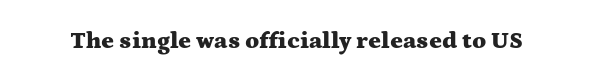
Q: Is the text bold? A: Yes.
Q: Is the text italic (slanted)? A: No, it is upright.
Q: Is the text underlined? A: No.
Q: Is the spacing between letters normal or unusually wide? A: Normal.
